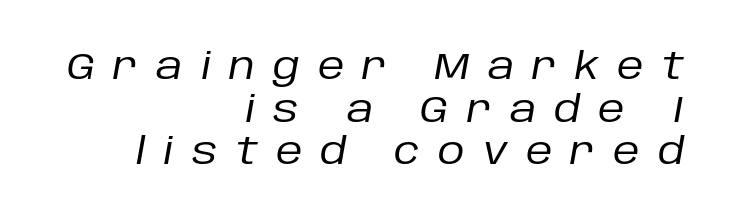
Proportional: the letters do not fall into vertical columns. The passage shown has open, widely tracked lettering throughout. Each stroke keeps to a modest, everyday thickness or less. The passage is arranged like a letterhead date or caption credit — flush right.
